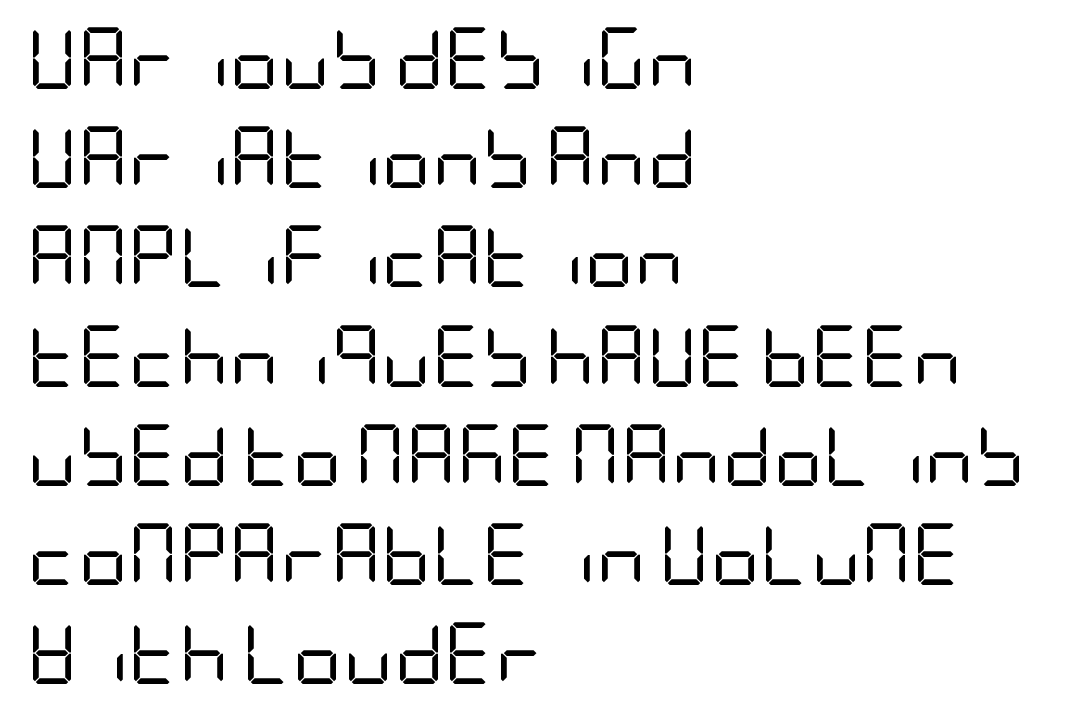
Q: Is the text bold? A: No.
Q: Is the text italic (slanted)? A: No, it is upright.
Q: Is the typeface a serif or a sans-serif typeface? A: Sans-serif.
Q: Is the text underlined? A: No.
Q: How is the paragraph aligned? A: Left-aligned.
Q: Is the spacing between letters normal or unusually wide? A: Normal.
Q: Is the spacing between lines tight, normal or loose? A: Normal.
Q: Width (condensed, normal, or wide)? A: Condensed.
Q: Stroke contrast? A: Low.
Q: x-height? A: Large.
